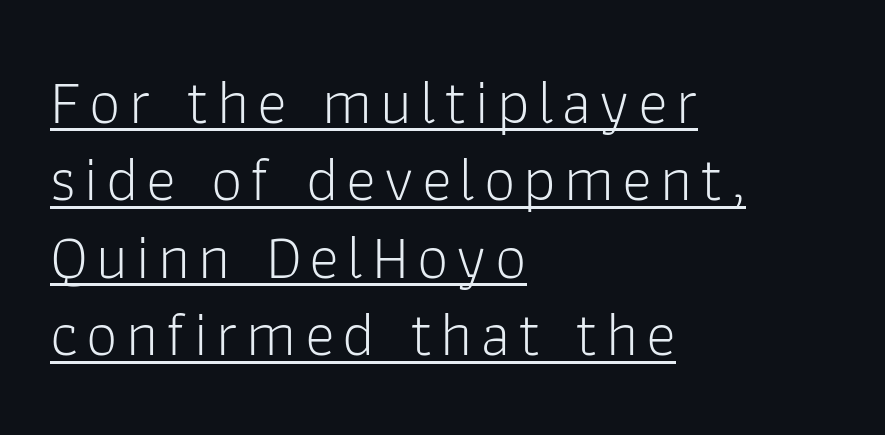
Q: Is the text bold? A: No.
Q: Is the text italic (slanted)? A: No, it is upright.
Q: Is the typeface a serif or a sans-serif typeface? A: Sans-serif.
Q: Is the text underlined? A: Yes.
Q: How is the paragraph aligned? A: Left-aligned.
Q: Width (condensed, normal, or wide)? A: Normal.
Q: Stroke contrast? A: Low.
Q: x-height? A: Medium.
Q: Monospaced? A: No.
